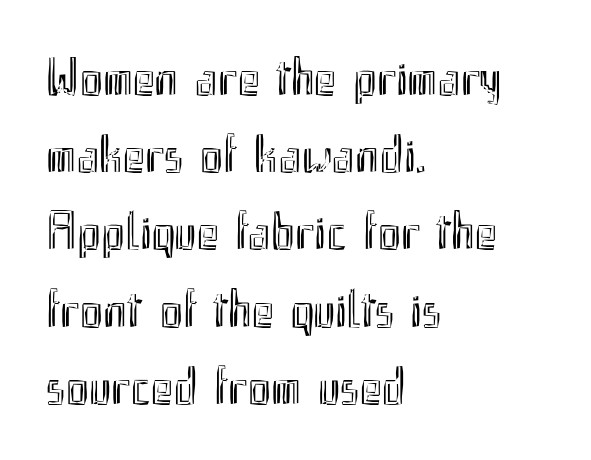
The image shows 54 px condensed type, upright; set left-aligned, normal line spacing (1.43x), normal letter spacing, not underlined; a small x-height.
